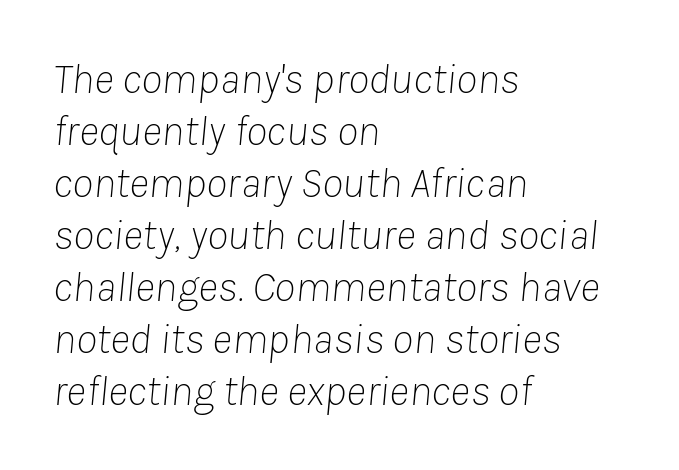
The image shows 43 px thin type, italic (leaning right); set left-aligned, line spacing 1.21x, normal letter spacing, not underlined; low stroke contrast and a medium x-height.
